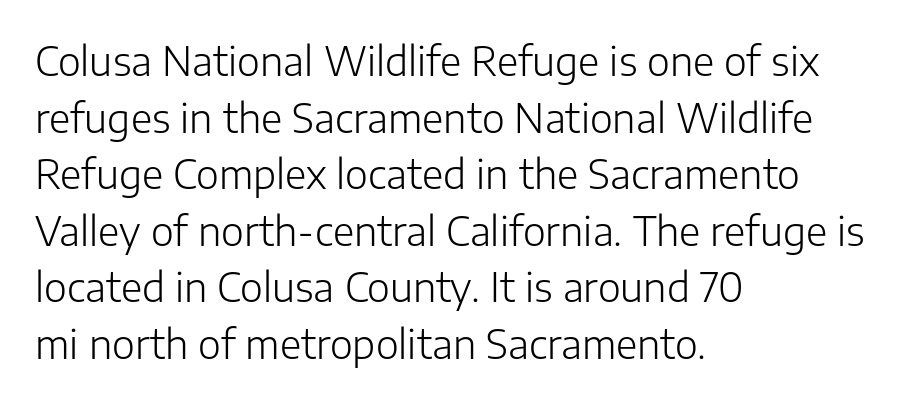
{"serif": "no", "italic": "no", "bold": "no", "weight": "light", "width": "normal", "stroke_contrast": "low", "x_height": "medium", "monospaced": "no", "underline": "no", "align": "left", "line_spacing": "normal", "line_spacing_ratio": 1.45, "letter_spacing": "normal", "letter_spacing_em": 0.0, "glyph_px": 39}
